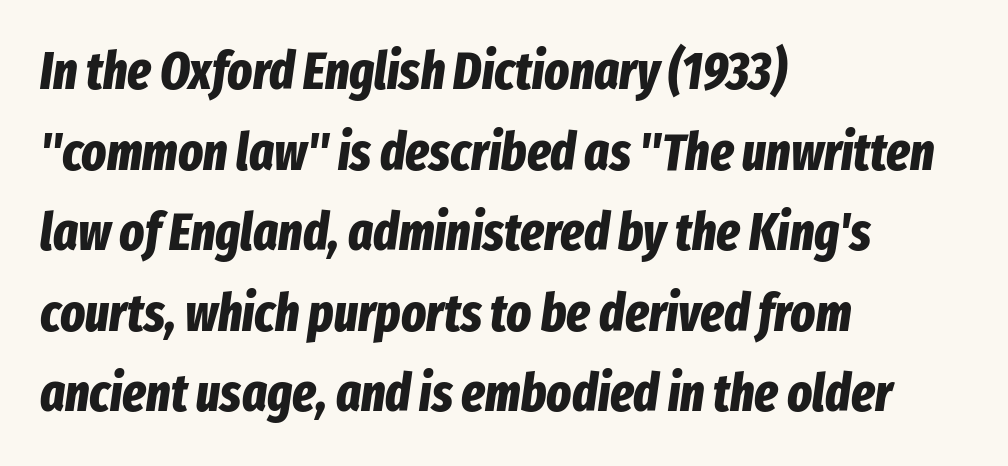
The letters advance in unequal steps, a hallmark of proportional type. Words appear dense and cohesive because spacing is normal. As a designer I'd log this as weight 700, bold. Interline gaps are of average width in this sample. This rendering uses left alignment, leaving the right contour irregular. Observe the lean: these are italic letterforms.
